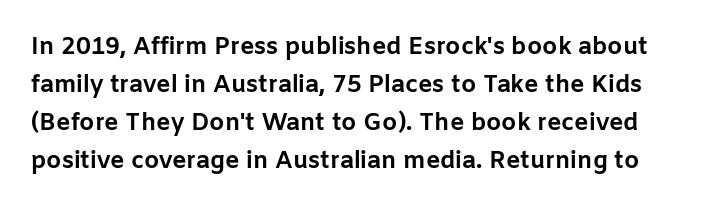
Q: Is the text bold? A: Yes.
Q: Is the text italic (slanted)? A: No, it is upright.
Q: Is the text underlined? A: No.
Q: Is the spacing between letters normal or unusually wide? A: Normal.
Q: Is the spacing between lines tight, normal or loose? A: Normal.
